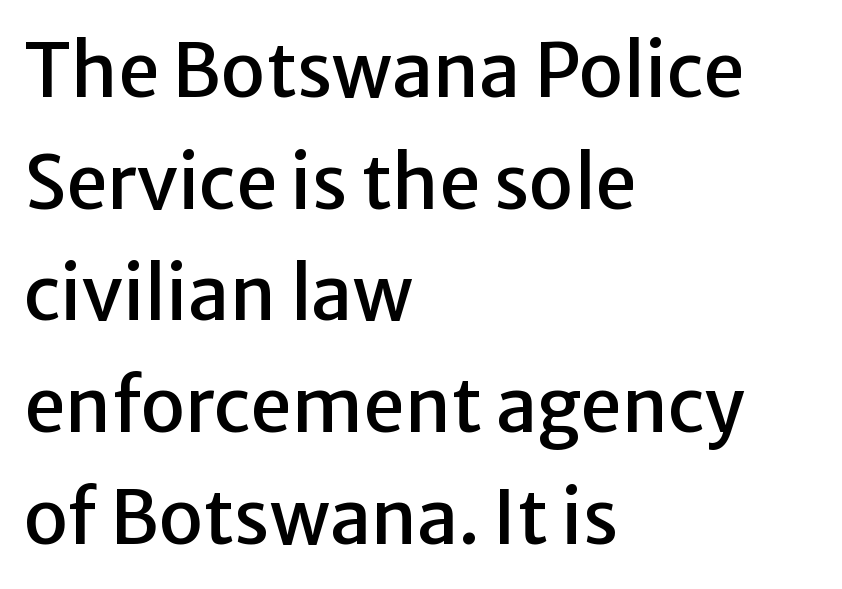
Q: Is the text italic (slanted)? A: No, it is upright.
Q: Is the typeface a serif or a sans-serif typeface? A: Sans-serif.
Q: Is the text underlined? A: No.
Q: How is the paragraph aligned? A: Left-aligned.
Q: Is the spacing between letters normal or unusually wide? A: Normal.
Q: Is the spacing between lines tight, normal or loose? A: Normal.
Q: Width (condensed, normal, or wide)? A: Normal.
Q: Stroke contrast? A: Low.
Q: x-height? A: Medium.
Q: Monospaced? A: No.
